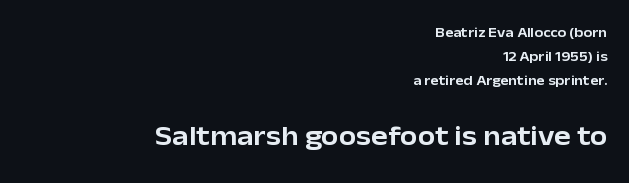
The image shows 28 px sans-serif type, upright; set right-aligned, normal line spacing (1.7x), normal letter spacing, not underlined; the second (bottom) block is 2.0x larger; low stroke contrast and a medium x-height.
